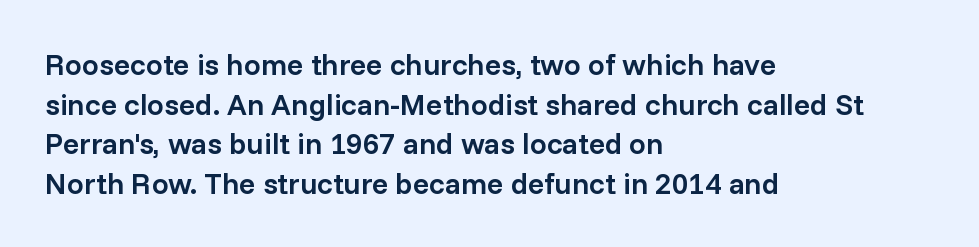
{"serif": "no", "italic": "no", "bold": "semi", "weight": "semibold", "width": "normal", "stroke_contrast": "low", "x_height": "medium", "monospaced": "no", "underline": "no", "align": "left", "line_spacing": "normal", "line_spacing_ratio": 1.32, "letter_spacing": "normal", "letter_spacing_em": 0.0, "glyph_px": 30}
